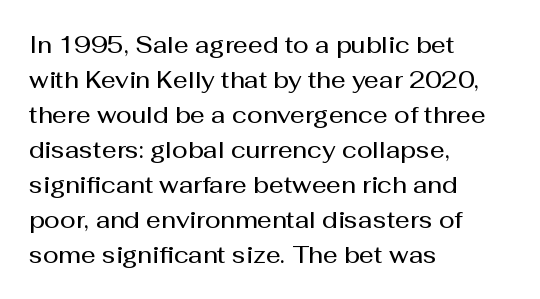
Teacher's note: observe the even left margin — that is flush-left alignment. The letters stand upright; this is a roman face. The string is rendered with underlining switched off. A somewhat darkened texture: the type is semibold rather than bold.
